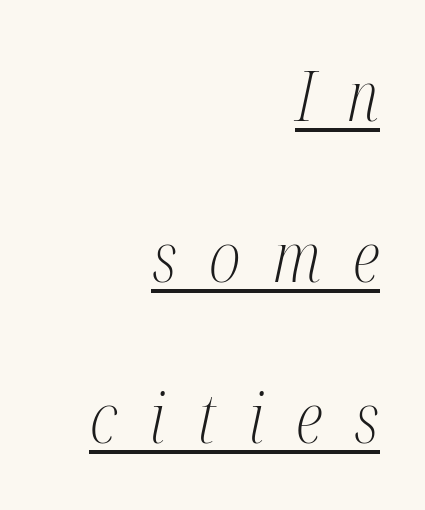
The image shows 70 px light, condensed serif type, italic (leaning right); set right-aligned, loose line spacing (2.3x), unusually wide letter spacing (+0.46 em), underlined; medium stroke contrast and a medium x-height.
